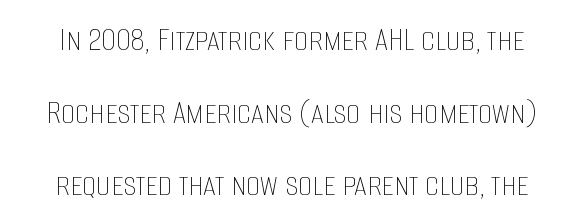
Q: Is the text bold? A: No.
Q: Is the text italic (slanted)? A: No, it is upright.
Q: Is the text underlined? A: No.
Q: Is the spacing between letters normal or unusually wide? A: Normal.
Q: Is the spacing between lines tight, normal or loose? A: Loose.
Q: Width (condensed, normal, or wide)? A: Condensed.
Q: Stroke contrast? A: Low.
Q: x-height? A: Large.
Q: Monospaced? A: No.
